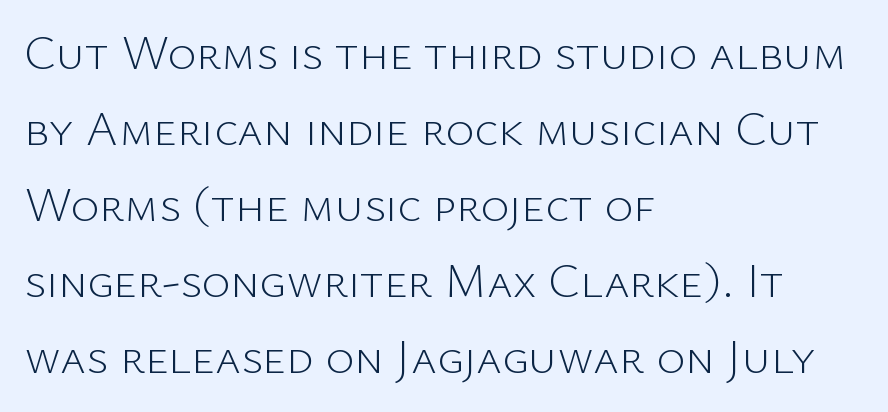
These lines stack with their left ends in a neat column. Compared with typical paragraphs, the rows here are spaced about the same. The designer went with a sans here, leaving each stem footless. Ordinary non-slanted type is in use. This rendering leaves character spacing at its baseline value. Weight class: somewhere from thin through regular.
